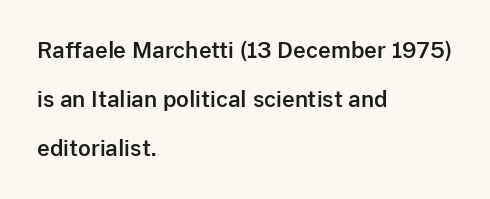
The image shows 22 px text type, upright; set left-aligned, loose line spacing (2.23x), normal letter spacing, not underlined.
